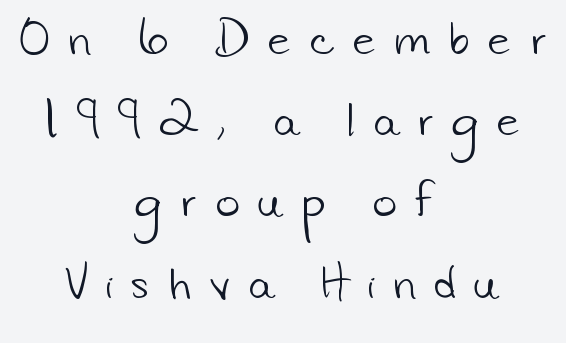
A typesetter would call this proportional, since set widths differ per character. The strokes are not fattened; the text isn't bold. Line starts and ends both wander, symmetrically. A bare baseline throughout the passage. How are the letters spaced? Widely, with obvious added tracking.
